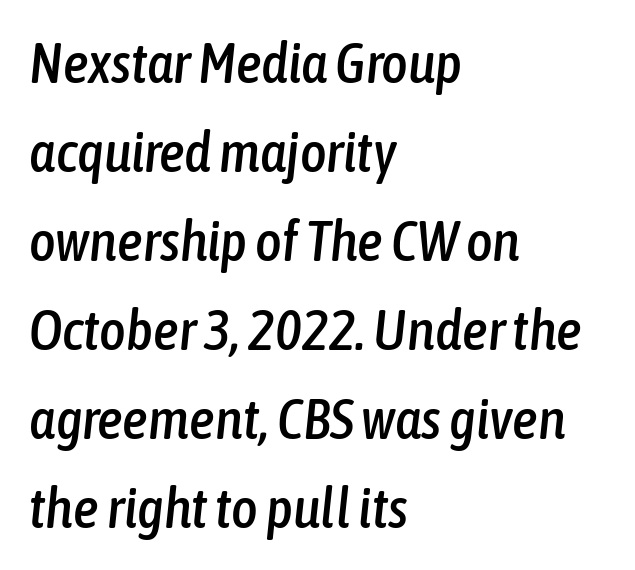
{"italic": "yes", "lean": "right", "slant_degrees": 6, "width": "condensed", "stroke_contrast": "low", "x_height": "medium", "monospaced": "no", "underline": "no", "align": "left", "line_spacing": "normal", "line_spacing_ratio": 1.56, "letter_spacing": "normal", "letter_spacing_em": 0.0, "glyph_px": 57}
